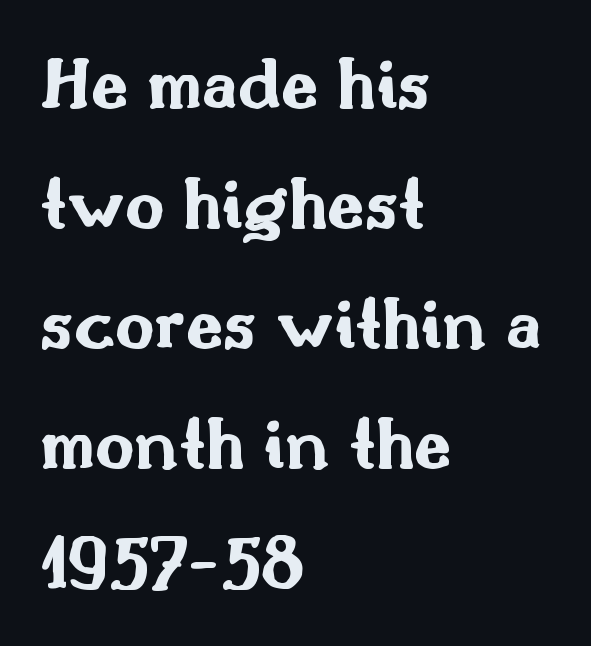
{"serif": "no", "italic": "no", "bold": "yes", "weight": "bold", "width": "wide", "stroke_contrast": "medium", "x_height": "small", "monospaced": "no", "underline": "no", "align": "left", "line_spacing": "normal", "line_spacing_ratio": 1.58, "letter_spacing": "normal", "letter_spacing_em": 0.0, "glyph_px": 76}
